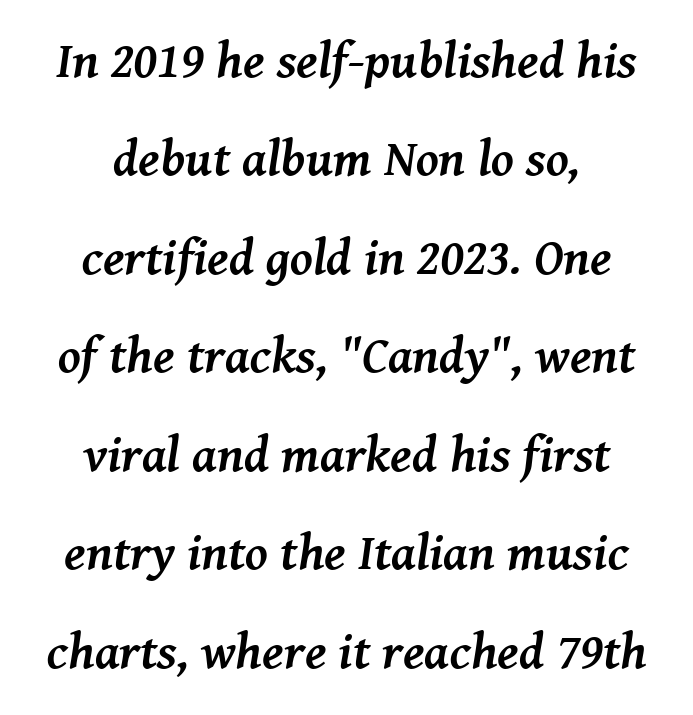
Spacing verdict: proportional, widths tailored to each character. Typographically, this falls in the serif category. The passage is arranged like a title page — every line centered. Decoration check: the copy has no underline. Summary of vertical rhythm: relaxed, with wide interline spacing. Italic: yes, the glyphs are oblique.
